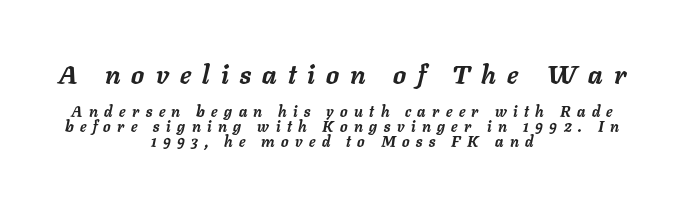
The image shows 26 px bold type, italic (leaning right); set centered, tight line spacing (1.0x), unusually wide letter spacing (+0.43 em), not underlined; the first (top) block is 1.73x larger.
